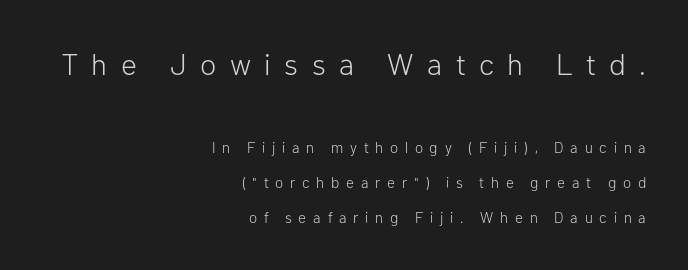
The designer gave the opening block more size than the closing block. Any mark beneath the type? The region is blank. These lines were composed using upright roman letters. Honestly, the letter spacing is so wide it's the main thing you notice. Caption: multi-line text, flush right, ragged left.
